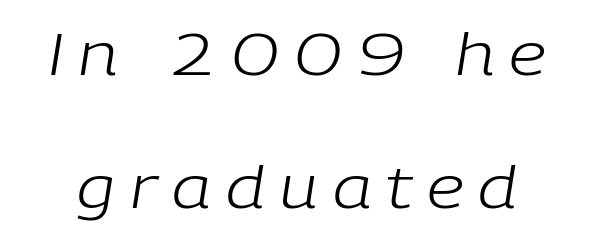
The image shows 59 px light type, italic (leaning right); set loose line spacing (2.25x), unusually wide letter spacing (+0.25 em), not underlined; low stroke contrast and a medium x-height.
